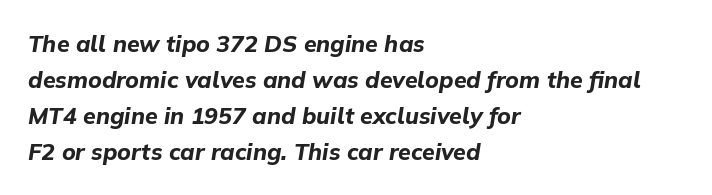
Q: Is the text bold? A: Yes.
Q: Is the text italic (slanted)? A: Yes, it leans right by about 9 degrees.
Q: Is the text underlined? A: No.
Q: How is the paragraph aligned? A: Left-aligned.
Q: Is the spacing between letters normal or unusually wide? A: Normal.
Q: Is the spacing between lines tight, normal or loose? A: Normal.
